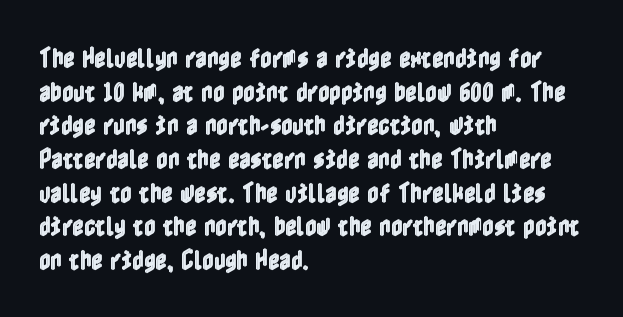
One glance says typical: line gaps are just what's usual. The letters stand upright; this is a roman face. The gap between lines stays unmarked. These lines keep a tight, regular rhythm from letter to letter. Casual observation: everything's shoved over to the left.
